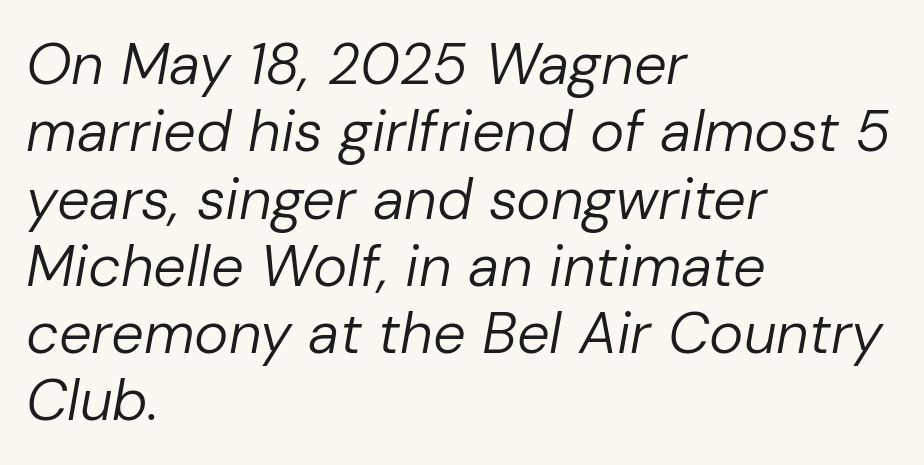
The image shows 58 px regular-weight type, italic (leaning right); set left-aligned, line spacing 1.16x, normal letter spacing, not underlined; low stroke contrast and a medium x-height.
